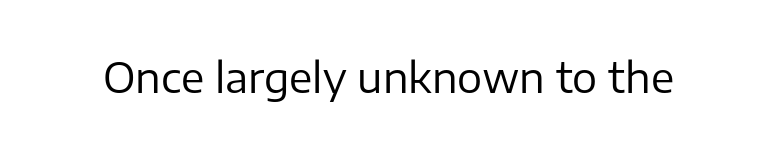
The image shows 42 px regular-weight sans-serif type, upright; set normal letter spacing, not underlined; low stroke contrast and a medium x-height.
